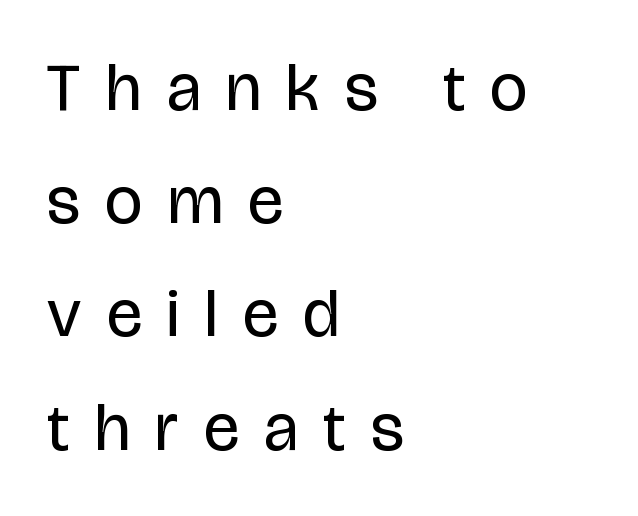
Q: Is the text bold? A: No.
Q: Is the text italic (slanted)? A: No, it is upright.
Q: Is the typeface a serif or a sans-serif typeface? A: Sans-serif.
Q: Is the text underlined? A: No.
Q: How is the paragraph aligned? A: Left-aligned.
Q: Is the spacing between letters normal or unusually wide? A: Unusually wide.
Q: Is the spacing between lines tight, normal or loose? A: Normal.
Q: Width (condensed, normal, or wide)? A: Condensed.
Q: Stroke contrast? A: Low.
Q: x-height? A: Large.
Q: Monospaced? A: No.
